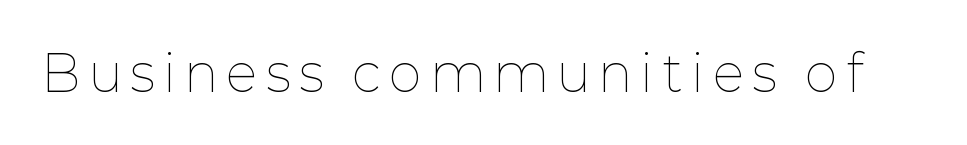
Q: Is the text bold? A: No.
Q: Is the text italic (slanted)? A: No, it is upright.
Q: Is the text underlined? A: No.
Q: Width (condensed, normal, or wide)? A: Normal.
Q: Stroke contrast? A: Low.
Q: x-height? A: Medium.
Q: Monospaced? A: No.
